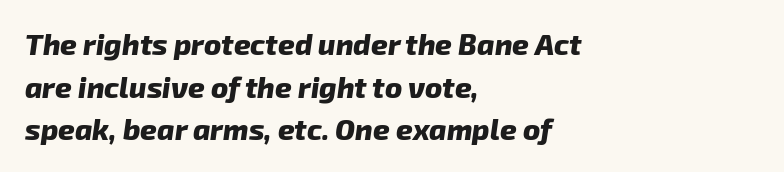
The image shows 29 px heavy sans-serif type; set left-aligned, normal line spacing (1.47x), normal letter spacing, not underlined; low stroke contrast and a medium x-height.
